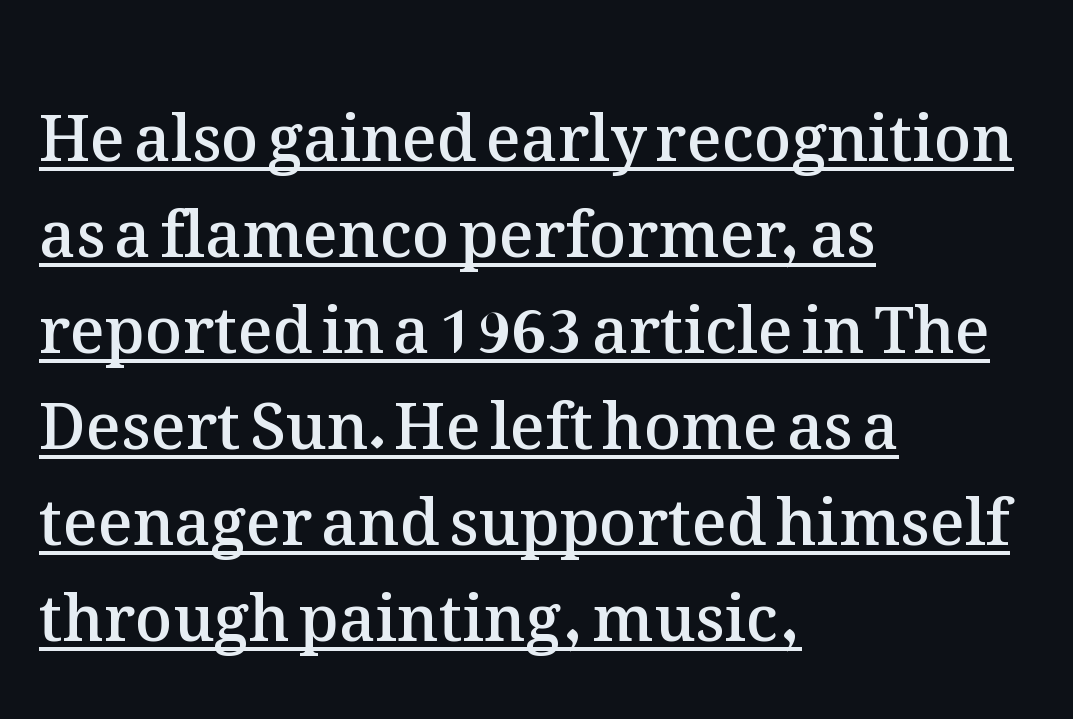
{"italic": "no", "bold": "semi", "weight": "semibold", "width": "normal", "stroke_contrast": "medium", "x_height": "medium", "monospaced": "no", "underline": "yes", "align": "left", "line_spacing": "normal", "line_spacing_ratio": 1.5, "letter_spacing": "normal", "letter_spacing_em": 0.0, "glyph_px": 64}
